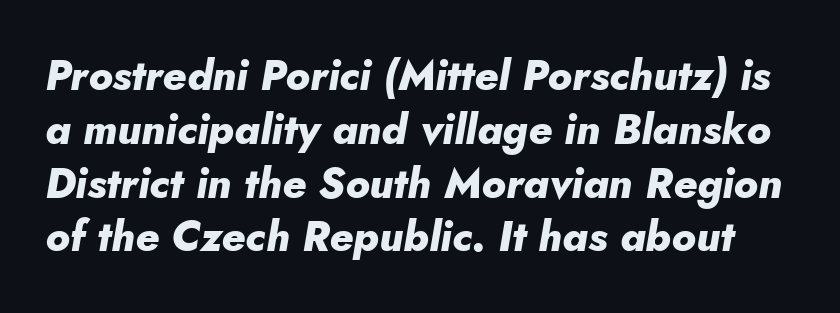
Q: Is the text bold? A: Yes.
Q: Is the text italic (slanted)? A: Yes, it leans right by about 5 degrees.
Q: Is the text underlined? A: No.
Q: Is the spacing between letters normal or unusually wide? A: Normal.
Q: Is the spacing between lines tight, normal or loose? A: Normal.
Q: Width (condensed, normal, or wide)? A: Normal.
Q: Stroke contrast? A: Low.
Q: x-height? A: Small.
Q: Monospaced? A: No.
